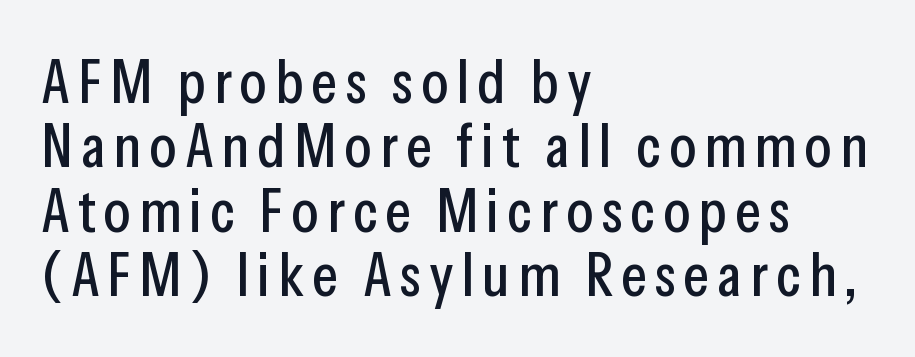
{"serif": "no", "italic": "no", "width": "condensed", "stroke_contrast": "low", "x_height": "medium", "monospaced": "no", "underline": "no", "align": "left", "line_spacing": "tight", "line_spacing_ratio": 1.04, "glyph_px": 62}
